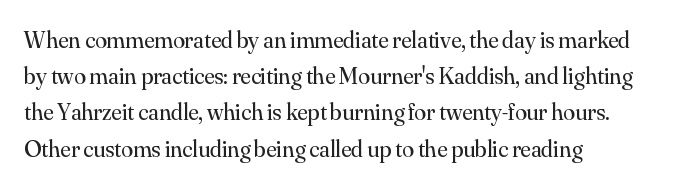
The image shows 24 px text type, upright; set left-aligned, normal line spacing (1.51x), normal letter spacing, not underlined.
